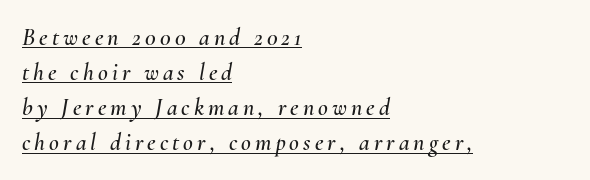
{"italic": "yes", "lean": "right", "slant_degrees": 10, "underline": "yes", "align": "left", "line_spacing": "normal", "line_spacing_ratio": 1.46, "glyph_px": 24}
